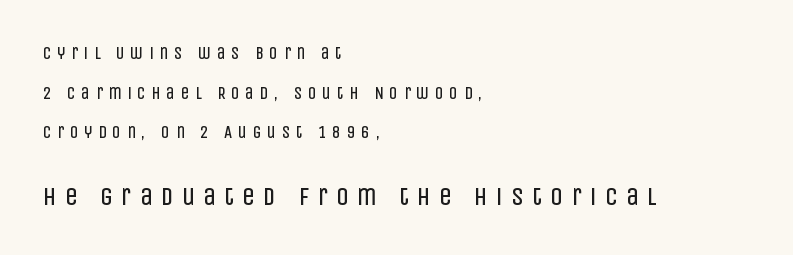
The image shows 25 px text type, upright; set left-aligned, loose line spacing (2.33x), unusually wide letter spacing (+0.34 em), not underlined; the second (bottom) block is 1.47x larger.
